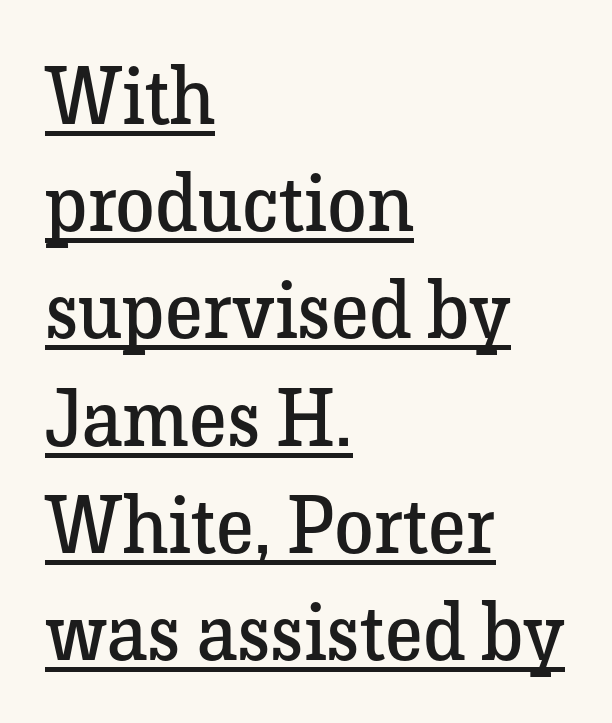
{"serif": "yes", "italic": "no", "bold": "no", "weight": "regular", "width": "normal", "stroke_contrast": "low", "x_height": "medium", "monospaced": "no", "underline": "yes", "align": "left", "line_spacing": "normal", "line_spacing_ratio": 1.34, "letter_spacing": "normal", "letter_spacing_em": 0.0, "glyph_px": 80}
